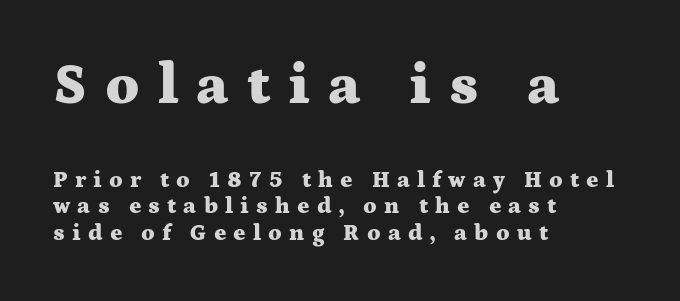
The lines are quadded left. The horizontal fit of the characters is loose and conspicuously gappy. This sample has the flowing, uneven cadence of proportional lettering. The type family on display is of the serif kind. Lines of text with bare space underneath.
